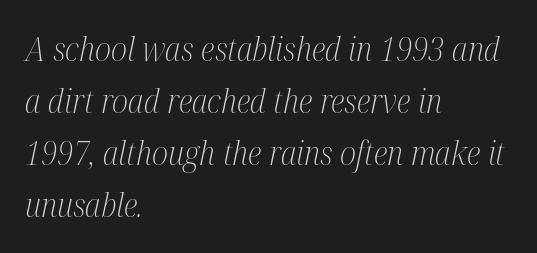
Q: Is the text bold? A: No.
Q: Is the text italic (slanted)? A: Yes, it leans right by about 12 degrees.
Q: Is the typeface a serif or a sans-serif typeface? A: Serif.
Q: Is the text underlined? A: No.
Q: How is the paragraph aligned? A: Left-aligned.
Q: Is the spacing between letters normal or unusually wide? A: Normal.
Q: Is the spacing between lines tight, normal or loose? A: Normal.
Q: Width (condensed, normal, or wide)? A: Condensed.
Q: Stroke contrast? A: Medium.
Q: x-height? A: Medium.
Q: Monospaced? A: No.
